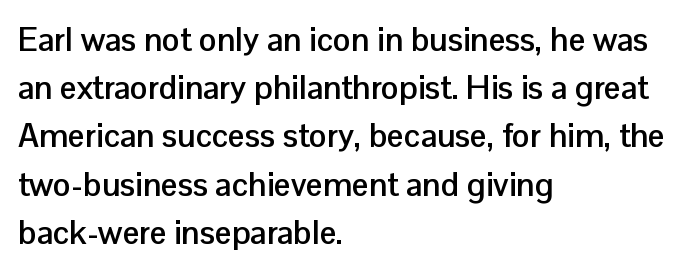
You could not count columns in this text — the font is proportionally spaced. This rendering leaves character spacing at its baseline value. To sum up the face: it is a sans, with no serifs. The passage is arranged the way most books set body copy — flush left.
